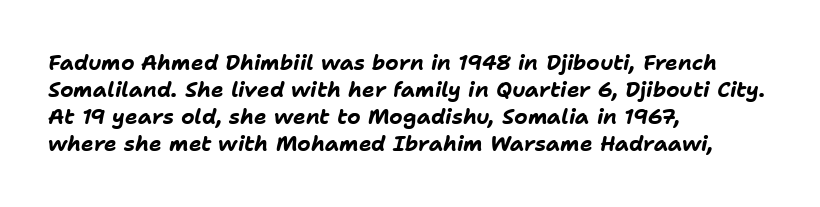
{"italic": "yes", "lean": "right", "slant_degrees": 11, "bold": "yes", "underline": "no", "align": "left", "line_spacing": "normal", "line_spacing_ratio": 1.29, "letter_spacing": "normal", "letter_spacing_em": 0.0, "glyph_px": 21}
